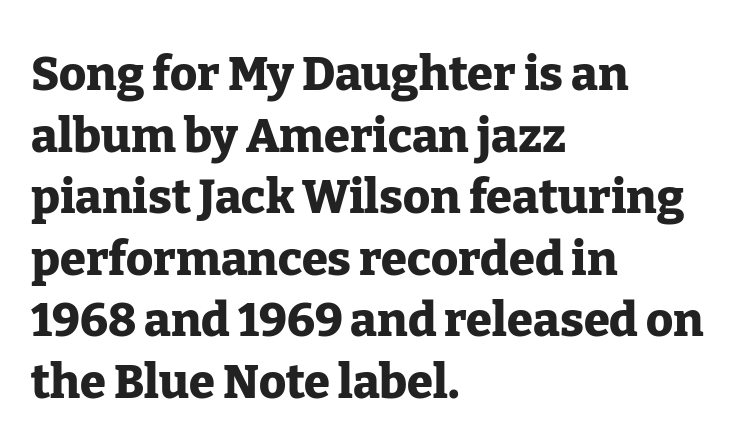
{"serif": "yes", "italic": "no", "bold": "yes", "weight": "heavy", "width": "normal", "stroke_contrast": "low", "x_height": "medium", "monospaced": "no", "underline": "no", "align": "left", "line_spacing": "normal", "line_spacing_ratio": 1.31, "letter_spacing": "normal", "letter_spacing_em": 0.0, "glyph_px": 47}
